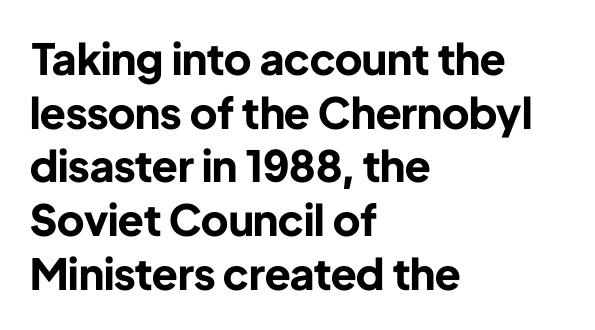
{"serif": "no", "italic": "no", "bold": "yes", "weight": "bold", "width": "normal", "stroke_contrast": "low", "x_height": "medium", "monospaced": "no", "underline": "no", "align": "left", "line_spacing": "normal", "line_spacing_ratio": 1.25, "letter_spacing": "normal", "letter_spacing_em": 0.0, "glyph_px": 43}
